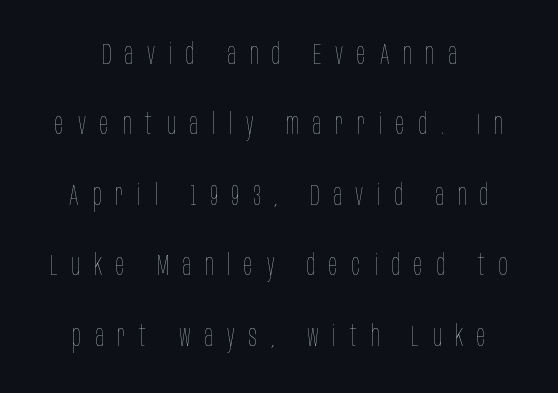
Ink coverage per letter is moderate at most. Summary of vertical rhythm: relaxed, with wide interline spacing. Varying glyph widths throughout — classic text-font behaviour. Spacing between characters has been opened up far beyond the box default.
